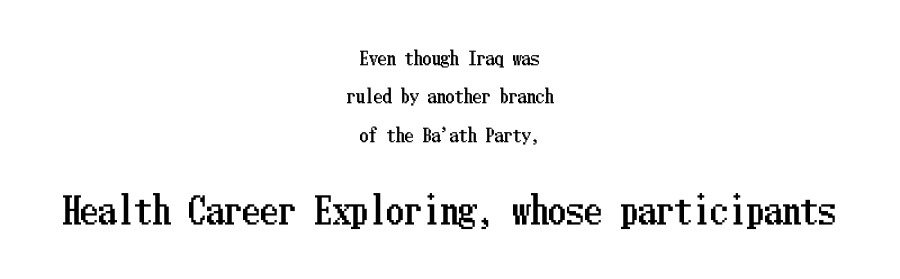
{"italic": "no", "width": "condensed", "stroke_contrast": "low", "x_height": "medium", "underline": "no", "align": "center", "line_spacing": "loose", "line_spacing_ratio": 2.13, "letter_spacing": "normal", "letter_spacing_em": 0.0, "larger_block": "second", "size_ratio": 2.0, "glyph_px": 36}
